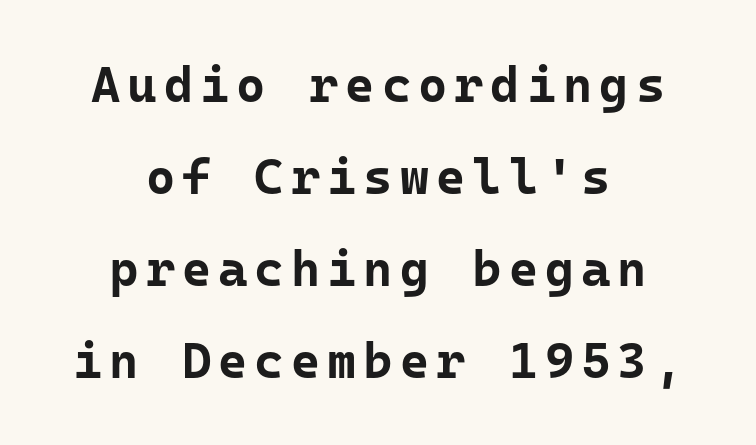
Strong, thick strokes mark this as bold type. Upright lettering throughout. Nope, no serifs anywhere on these letters. A typesetter would call this monospace, since all characters share one set width. The typesetter chose a symmetrical, centered arrangement here.
